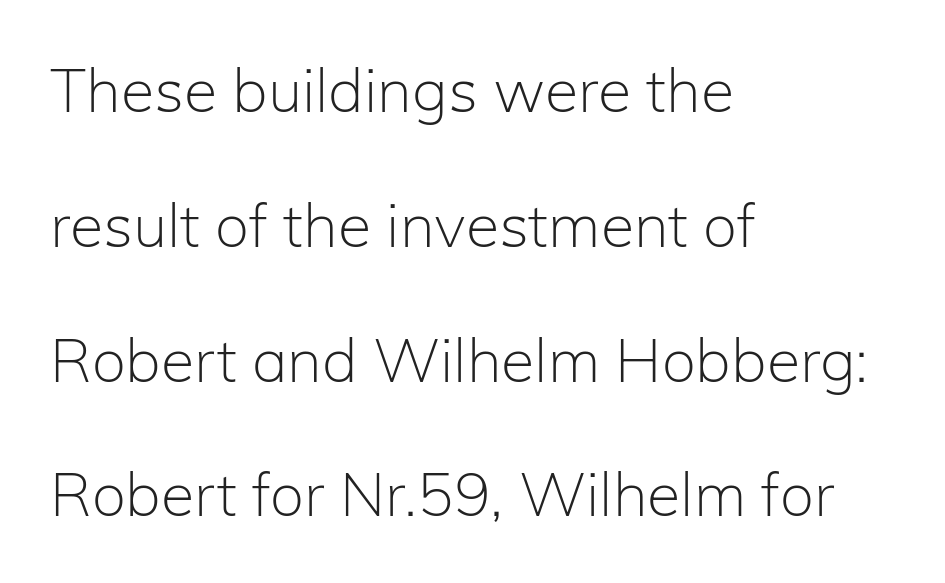
{"serif": "no", "italic": "no", "bold": "no", "weight": "light", "width": "normal", "stroke_contrast": "low", "x_height": "medium", "monospaced": "no", "underline": "no", "align": "left", "line_spacing": "loose", "line_spacing_ratio": 2.21, "letter_spacing": "normal", "letter_spacing_em": 0.0, "glyph_px": 61}
